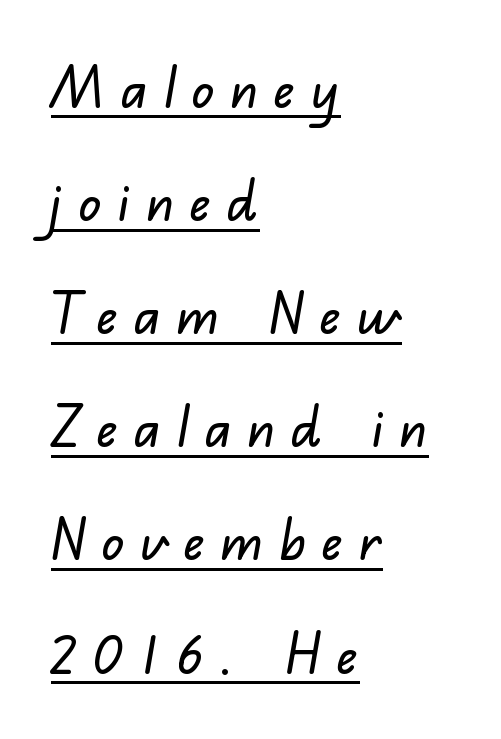
{"serif": "no", "width": "normal", "stroke_contrast": "low", "x_height": "small", "monospaced": "no", "underline": "yes", "align": "left", "line_spacing": "loose", "line_spacing_ratio": 2.02, "letter_spacing": "wide", "letter_spacing_em": 0.29, "glyph_px": 56}
